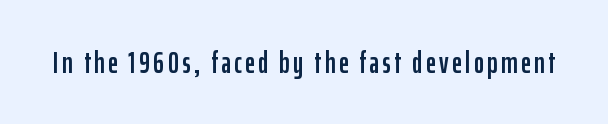
The image shows 31 px condensed sans-serif type, upright; set not underlined; low stroke contrast and a medium x-height.
